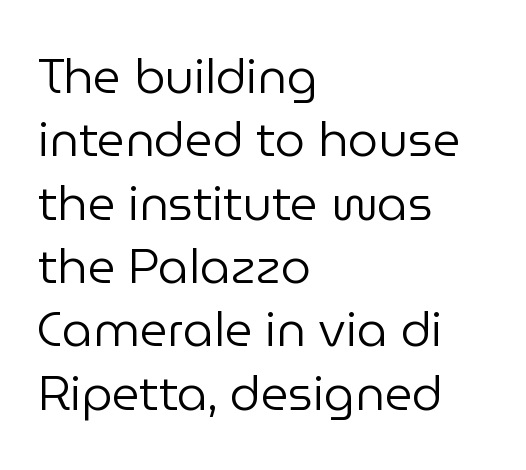
Each word holds together tightly as a unit, with standard inter-letter gaps. How would I describe the line gaps? Plain and ordinary. Typeset ragged right — the left edge is the straight one. The font's upright variant was chosen for this text.
